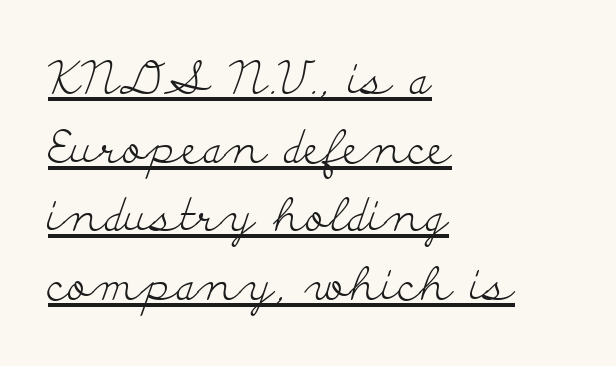
The image shows 46 px light, wide serif type; set left-aligned, normal line spacing (1.49x), normal letter spacing, underlined; low stroke contrast and a small x-height.
